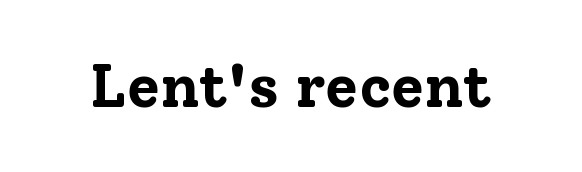
{"serif": "yes", "italic": "no", "bold": "yes", "weight": "bold", "width": "normal", "stroke_contrast": "low", "x_height": "medium", "monospaced": "no", "underline": "no", "letter_spacing": "normal", "letter_spacing_em": 0.0, "glyph_px": 60}
